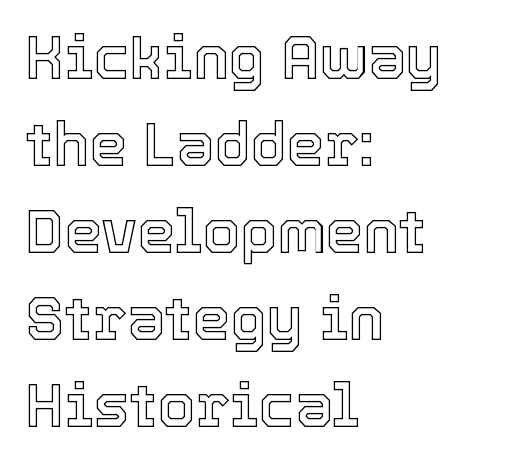
{"italic": "no", "width": "normal", "x_height": "medium", "monospaced": "no", "underline": "no", "align": "left", "line_spacing": "normal", "line_spacing_ratio": 1.45, "letter_spacing": "normal", "letter_spacing_em": 0.0, "glyph_px": 60}
